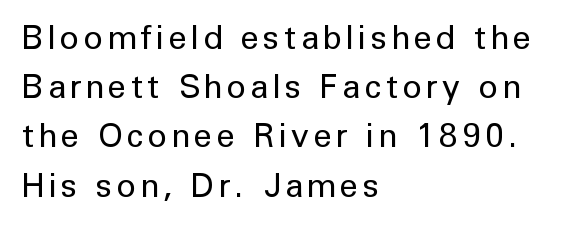
{"serif": "no", "italic": "no", "bold": "no", "weight": "regular", "width": "normal", "stroke_contrast": "low", "x_height": "medium", "monospaced": "no", "underline": "no", "align": "left", "line_spacing": "normal", "line_spacing_ratio": 1.49, "glyph_px": 33}
